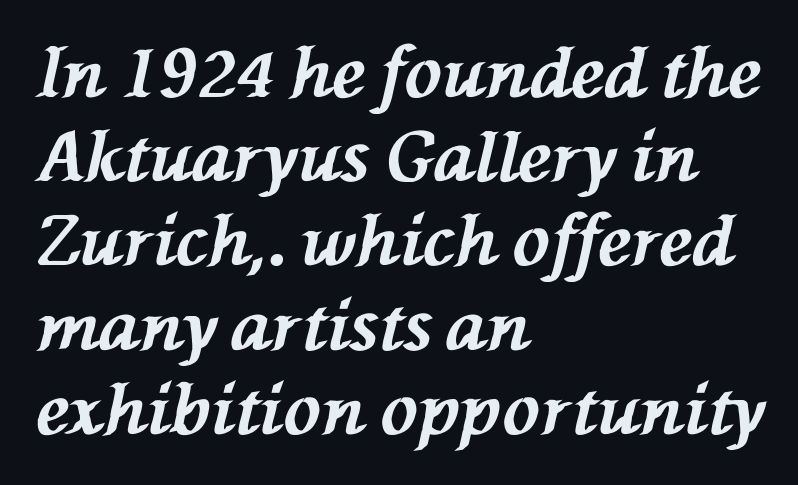
The image shows 69 px bold type, italic (leaning left); set left-aligned, line spacing 1.22x, normal letter spacing, not underlined; medium stroke contrast and a medium x-height.
